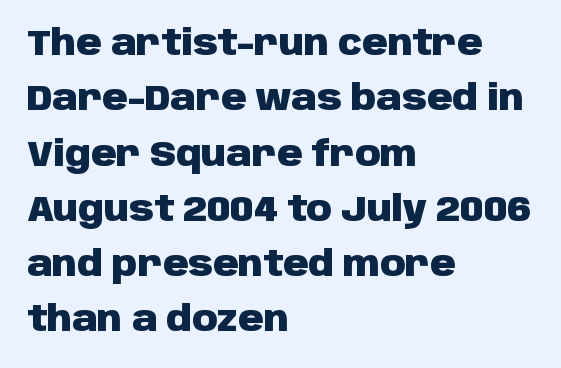
Q: Is the text bold? A: Yes.
Q: Is the text italic (slanted)? A: No, it is upright.
Q: Is the typeface a serif or a sans-serif typeface? A: Sans-serif.
Q: Is the text underlined? A: No.
Q: How is the paragraph aligned? A: Left-aligned.
Q: Is the spacing between letters normal or unusually wide? A: Normal.
Q: Is the spacing between lines tight, normal or loose? A: Normal.
Q: Width (condensed, normal, or wide)? A: Normal.
Q: Stroke contrast? A: Low.
Q: x-height? A: Large.
Q: Monospaced? A: No.
